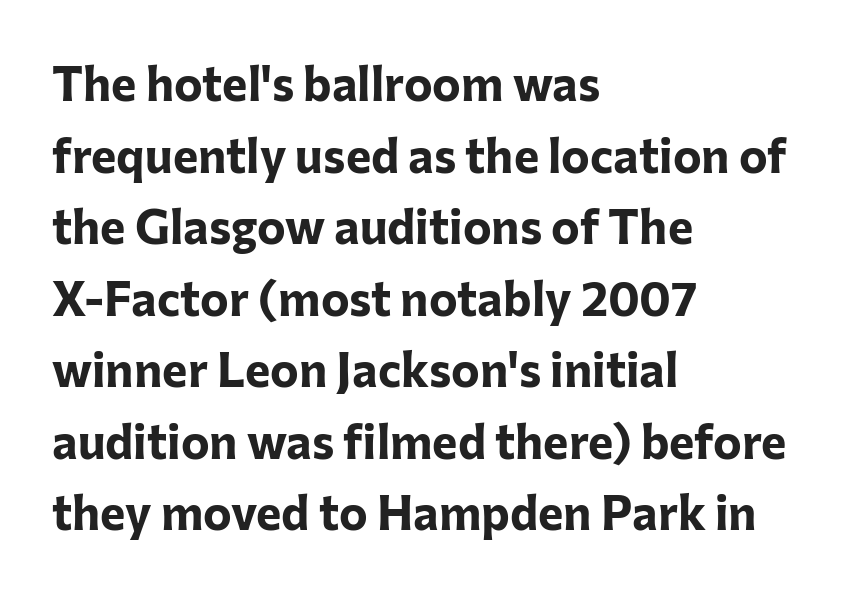
{"serif": "no", "italic": "no", "bold": "yes", "weight": "bold", "width": "normal", "stroke_contrast": "low", "x_height": "medium", "monospaced": "no", "underline": "no", "align": "left", "line_spacing": "normal", "line_spacing_ratio": 1.49, "letter_spacing": "normal", "letter_spacing_em": 0.0, "glyph_px": 48}
